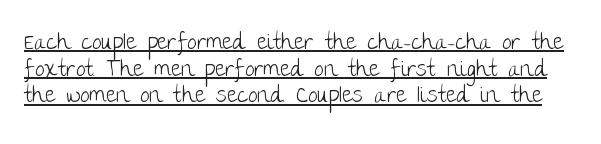
Rendered with straight, roman letterforms. Honestly, the letter spacing is just normal — you wouldn't notice it. Underlined type. Vertical stems look standard width or narrower in stroke.
